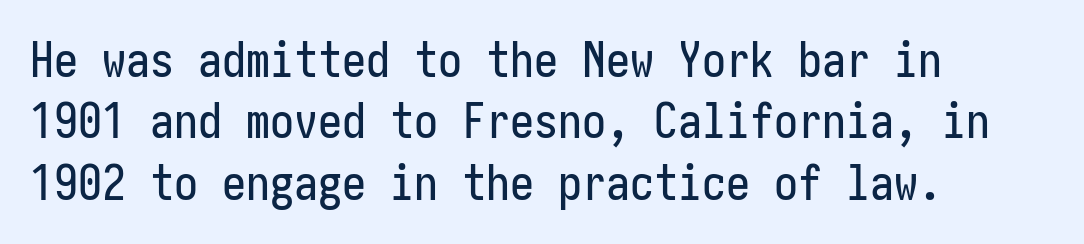
Honestly, the row spacing looks completely unremarkable. Teacher's note: observe the even left margin — that is flush-left alignment. The rendering shows plain stroke endings on the letterforms — a sans-serif design. There is no visible air inserted between adjacent glyphs. This is roman type, the default non-slanted kind.
